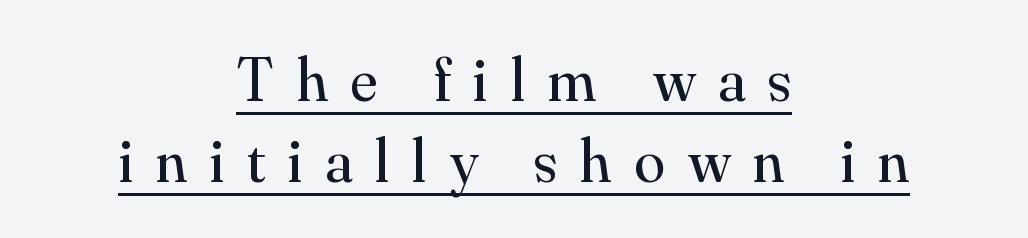
You could not count columns in this text — the font is proportionally spaced. Compared with typical body copy, the letter spacing here is much looser. The line-height multiplier appears to be the usual default. Is the type heavy? It reads as light-to-regular instead.
